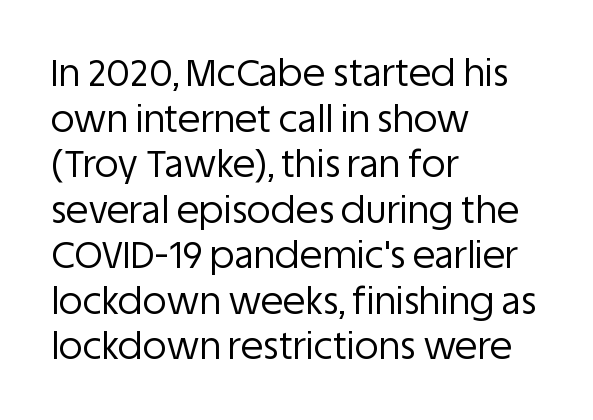
{"serif": "no", "italic": "no", "bold": "no", "weight": "regular", "width": "normal", "stroke_contrast": "low", "x_height": "large", "monospaced": "no", "underline": "no", "align": "left", "line_spacing_ratio": 1.23, "letter_spacing": "normal", "letter_spacing_em": 0.0, "glyph_px": 37}
